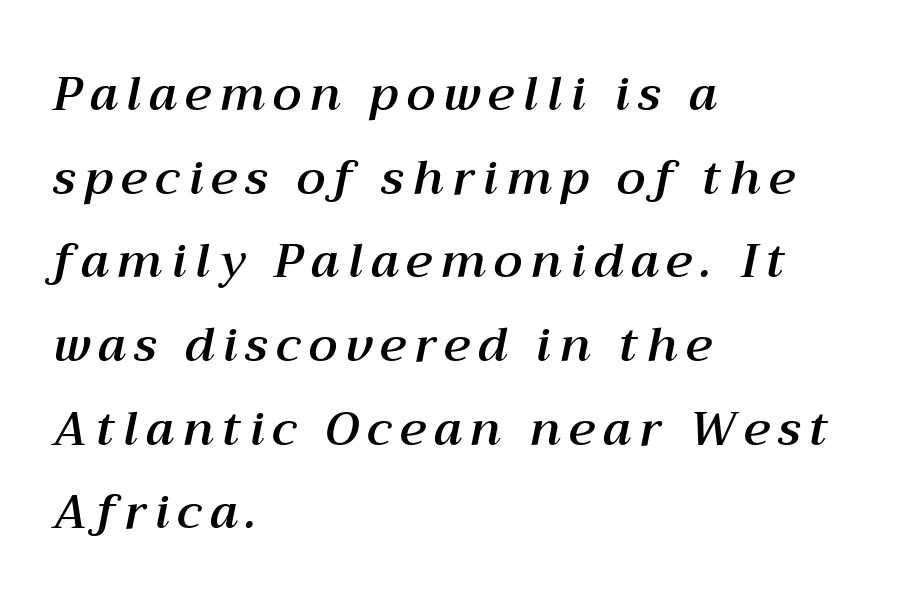
The rendering uses natural spacing where letterforms have individual widths. Check under the words: just untouched page. Italic: yes, the glyphs are oblique. The text block is weighted toward the left margin, trailing off unevenly rightward.
